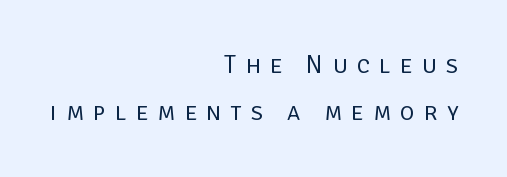
The image shows 25 px text type, upright; set right-aligned, line spacing 1.88x, unusually wide letter spacing (+0.37 em), not underlined.
